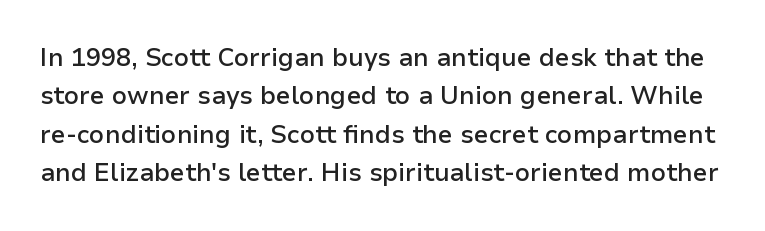
Here the glyphs are tracked normally, forming tight word shapes. Leading: standard. A bit beefed up — I'd call it semibold rather than bold. Notice how the stems are strictly vertical — no italics here. Lines of text with bare space underneath.
